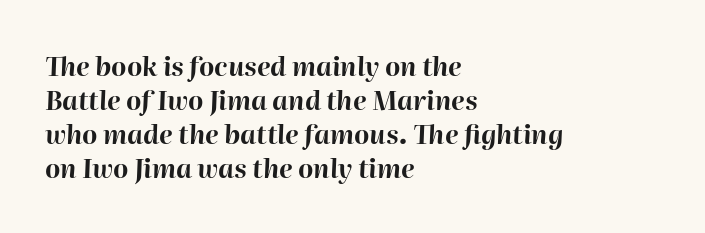
The image shows 26 px bold type, italic (leaning right); set left-aligned, normal line spacing (1.31x), normal letter spacing, not underlined.
